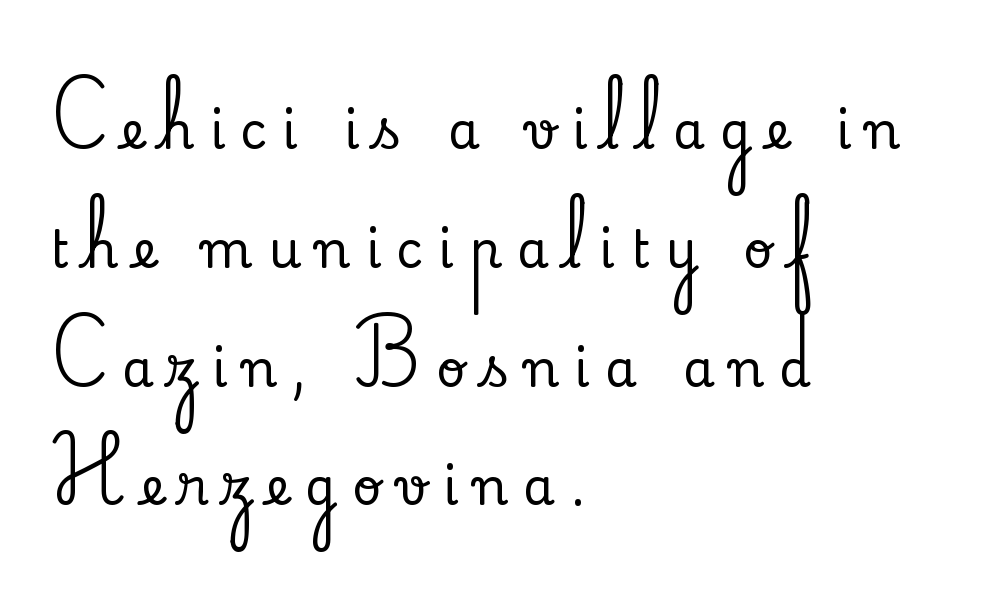
This block would shrink considerably if given ordinary leading; it's expanded now. Teacher's note: observe the even left margin — that is flush-left alignment. To sum up the face: it has serifs. Upright lettering throughout. You could not count columns in this text — the font is proportionally spaced.
